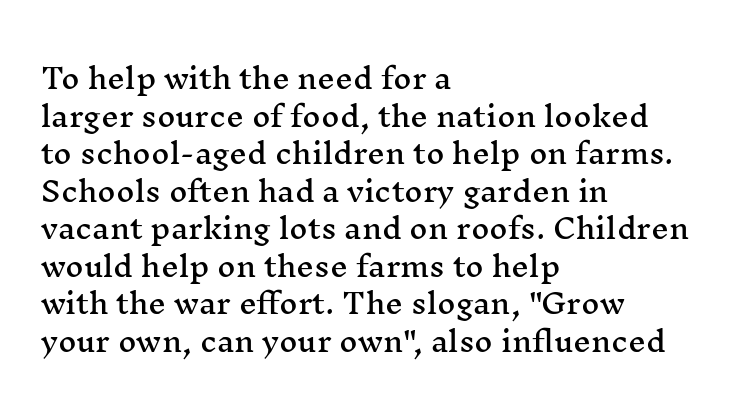
A normal amount of white space separates one row of letters from the next. The face used here is rendered with its standard letterfit. Does the lettering tilt? It doesn't — this is upright. The glyphs in this specimen are seriffed.
